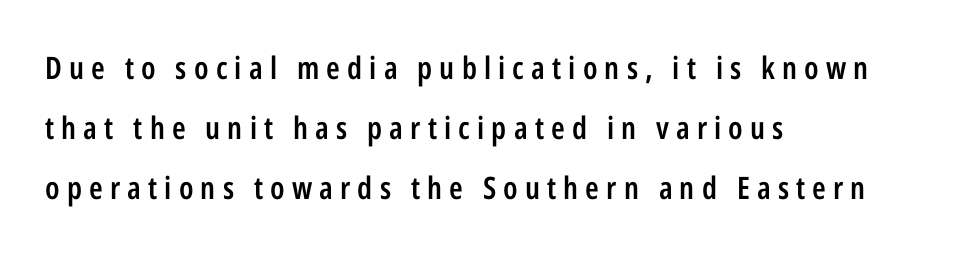
You could not count columns in this text — the font is proportionally spaced. Where is the straight margin? On the left. Observe the absence of serifs on each vertical stroke in this sample. Posture: straight, roman, zero tilt. Is the letter spacing exaggerated? Yes — the characters are pushed far apart.
